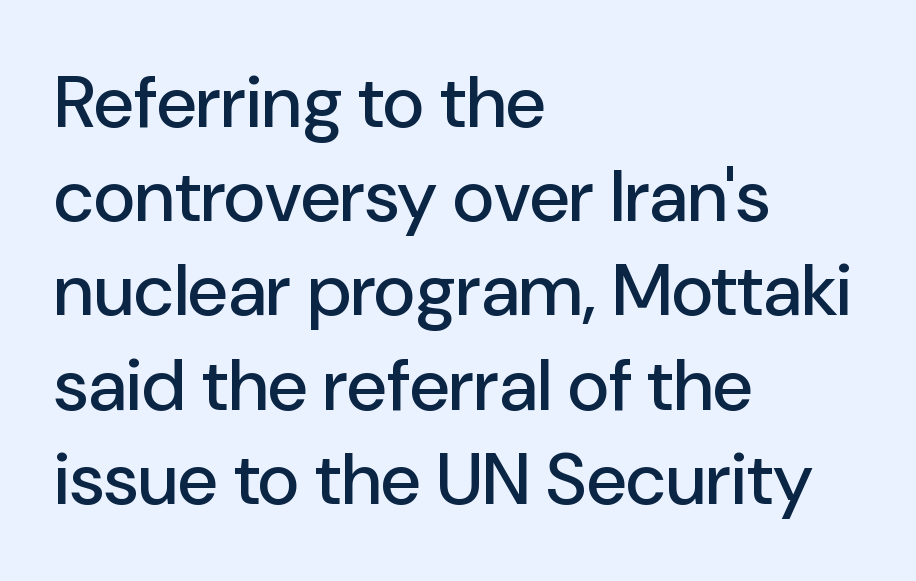
Q: Is the text italic (slanted)? A: No, it is upright.
Q: Is the typeface a serif or a sans-serif typeface? A: Sans-serif.
Q: Is the text underlined? A: No.
Q: How is the paragraph aligned? A: Left-aligned.
Q: Is the spacing between letters normal or unusually wide? A: Normal.
Q: Is the spacing between lines tight, normal or loose? A: Normal.
Q: Width (condensed, normal, or wide)? A: Normal.
Q: Stroke contrast? A: Low.
Q: x-height? A: Medium.
Q: Monospaced? A: No.
